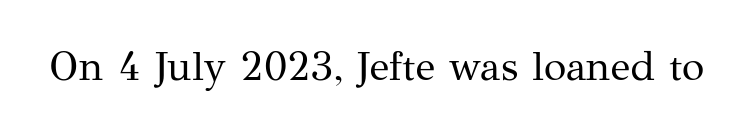
{"serif": "yes", "italic": "no", "bold": "no", "weight": "regular", "width": "normal", "stroke_contrast": "medium", "x_height": "medium", "monospaced": "no", "underline": "no", "letter_spacing": "normal", "letter_spacing_em": 0.0, "glyph_px": 41}
